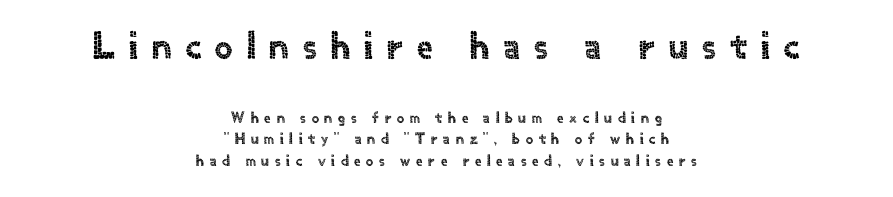
{"serif": "no", "italic": "no", "width": "normal", "x_height": "small", "monospaced": "no", "underline": "no", "align": "center", "line_spacing": "normal", "line_spacing_ratio": 1.33, "letter_spacing": "wide", "letter_spacing_em": 0.36, "larger_block": "first", "size_ratio": 2.44, "glyph_px": 39}
